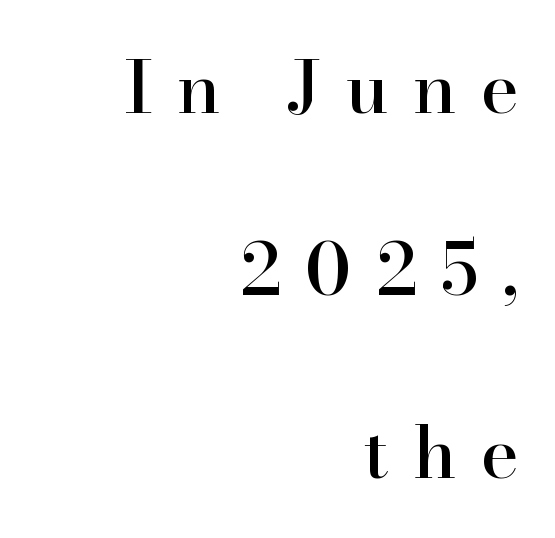
The image shows 73 px serif type, upright; set right-aligned, loose line spacing (2.5x), unusually wide letter spacing (+0.33 em), not underlined; high stroke contrast and a small x-height.
